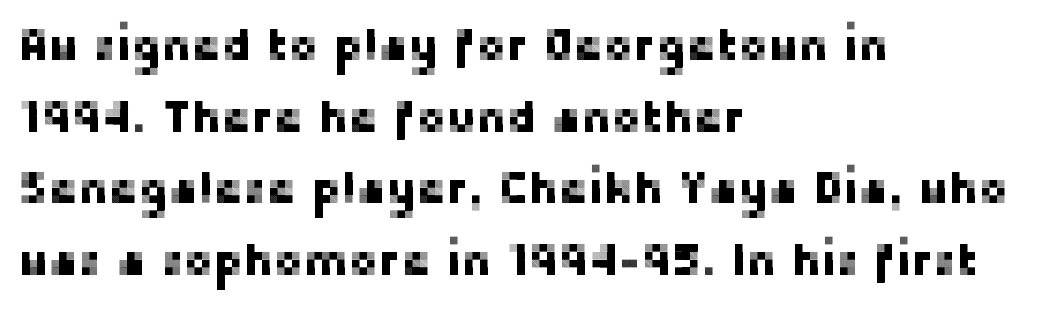
Q: Is the text italic (slanted)? A: No, it is upright.
Q: Is the typeface a serif or a sans-serif typeface? A: Sans-serif.
Q: Is the text underlined? A: No.
Q: How is the paragraph aligned? A: Left-aligned.
Q: Is the spacing between letters normal or unusually wide? A: Normal.
Q: Is the spacing between lines tight, normal or loose? A: Normal.
Q: Width (condensed, normal, or wide)? A: Normal.
Q: Stroke contrast? A: Low.
Q: x-height? A: Medium.
Q: Monospaced? A: No.
